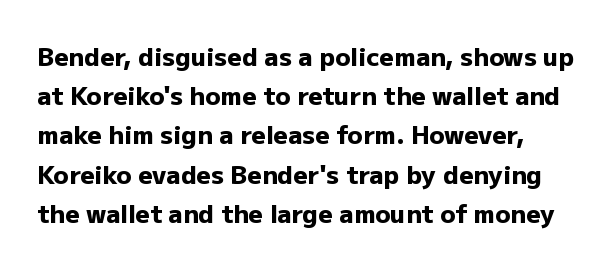
Q: Is the text bold? A: Yes.
Q: Is the text italic (slanted)? A: No, it is upright.
Q: Is the text underlined? A: No.
Q: Is the spacing between letters normal or unusually wide? A: Normal.
Q: Is the spacing between lines tight, normal or loose? A: Normal.
